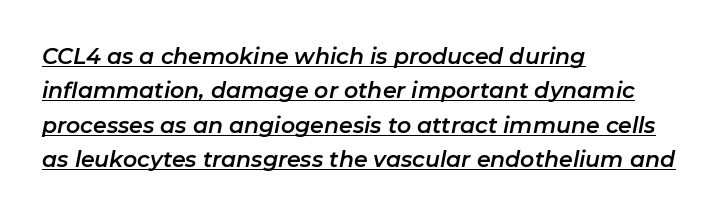
The image shows 22 px text type, italic (leaning right); set left-aligned, normal line spacing (1.56x), normal letter spacing, underlined.
